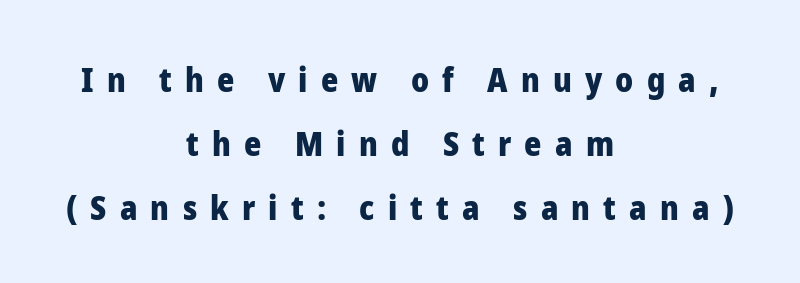
The passage is arranged like a title page — every line centered. Each letter keeps its own natural width here, so spacing adapts to shape. Just letters on the line, the space beneath them empty. Tracking value appears strongly positive — letters spread wide.
